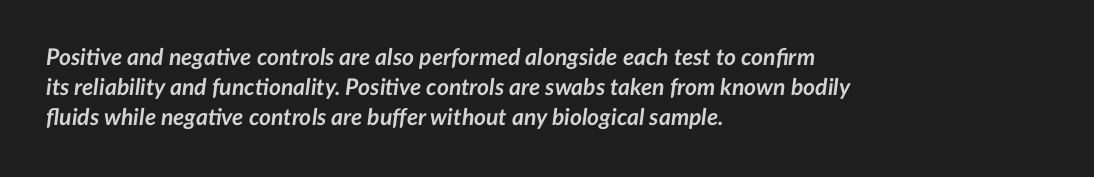
The image shows 23 px bold type, italic (leaning right); set left-aligned, normal line spacing (1.31x), normal letter spacing, not underlined.
